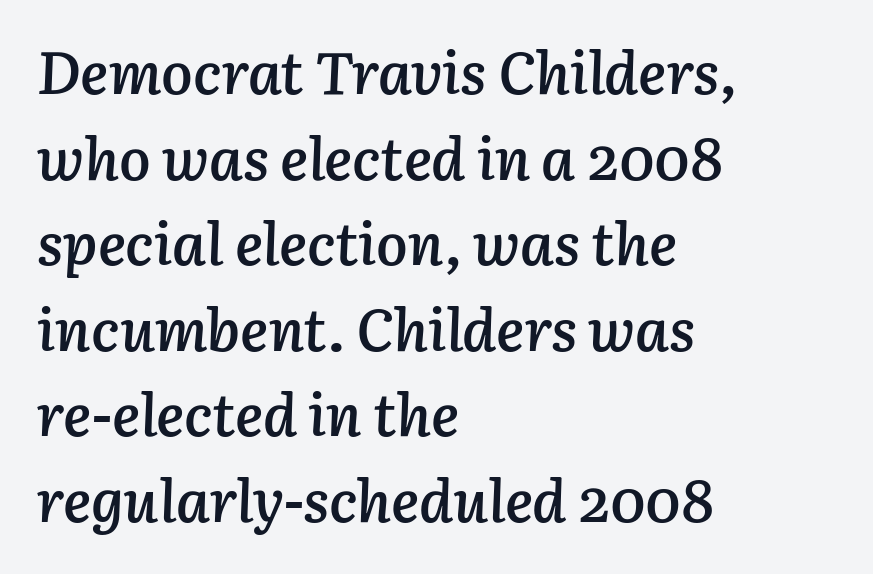
A bare baseline throughout the passage. Do the characters align in a grid? No, the font is proportional. The passage shown stacks its lines at a standard gap. These words are printed semibold, heavier than regular yet not bold.
